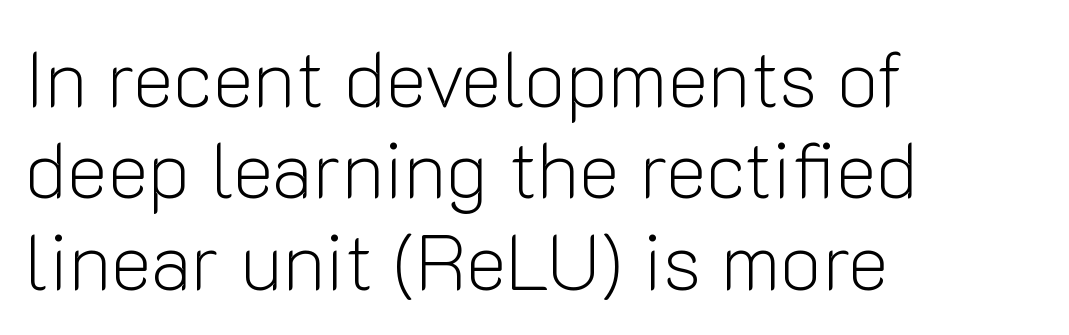
{"serif": "no", "italic": "no", "bold": "no", "weight": "light", "width": "normal", "stroke_contrast": "low", "x_height": "medium", "monospaced": "no", "underline": "no", "align": "left", "line_spacing_ratio": 1.17, "letter_spacing": "normal", "letter_spacing_em": 0.0, "glyph_px": 78}
